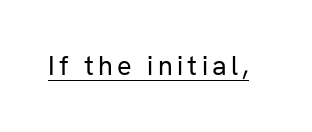
The image shows 27 px text type, upright; set underlined.
